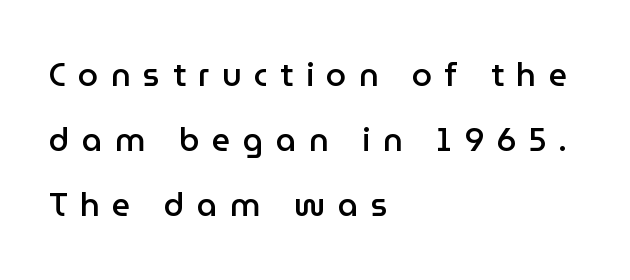
The specimen reads as upright at a glance. Beneath every word, the page is bare. Here the designer chose a conventional face with non-uniform glyph widths. Observe the wide spacing: letters keep a clear distance from each other. The paragraph shown leans on its left margin.
